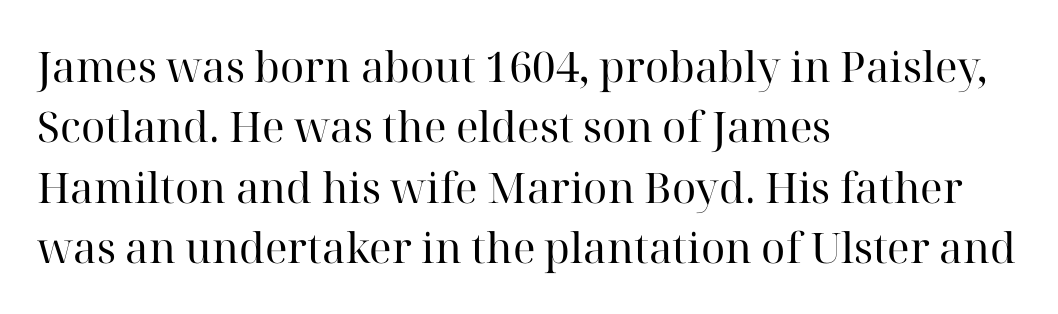
The image shows 42 px regular-weight serif type, upright; set left-aligned, normal line spacing (1.44x), normal letter spacing, not underlined; high stroke contrast and a medium x-height.
